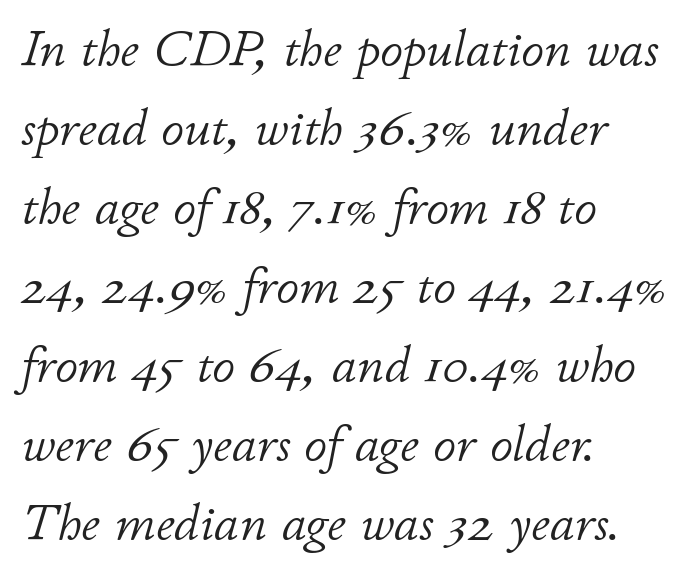
{"italic": "yes", "lean": "right", "slant_degrees": 11, "bold": "no", "weight": "light", "width": "normal", "stroke_contrast": "low", "x_height": "small", "monospaced": "no", "underline": "no", "align": "left", "line_spacing": "normal", "line_spacing_ratio": 1.55, "letter_spacing": "normal", "letter_spacing_em": 0.0, "glyph_px": 51}
